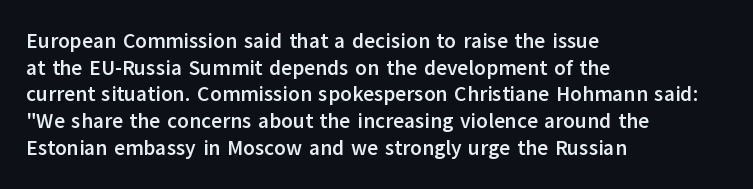
The image shows 21 px bold type, upright; set left-aligned, normal line spacing (1.27x), normal letter spacing, not underlined.
